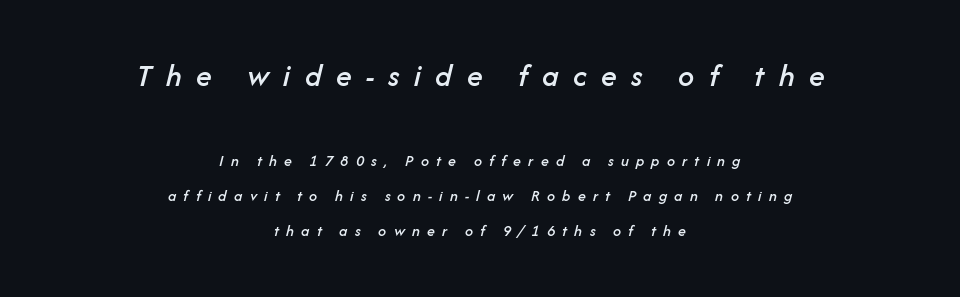
The image shows 32 px text type, italic (leaning right); set centered, loose line spacing (2.2x), unusually wide letter spacing (+0.45 em), not underlined; the first (top) block is 2.0x larger; low stroke contrast and a medium x-height.
